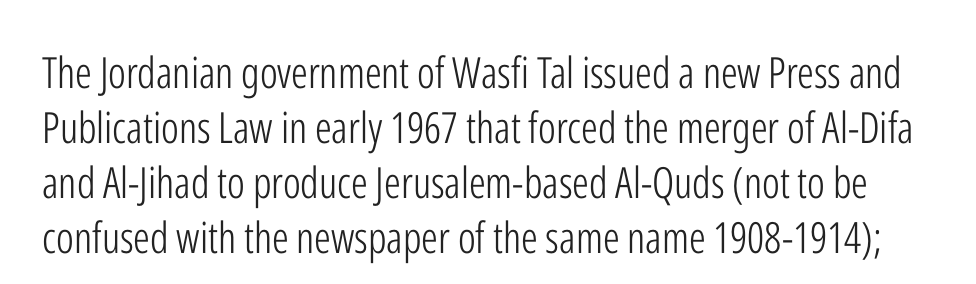
The image shows 43 px light, condensed sans-serif type, upright; set normal line spacing (1.28x), normal letter spacing, not underlined; low stroke contrast and a medium x-height.
